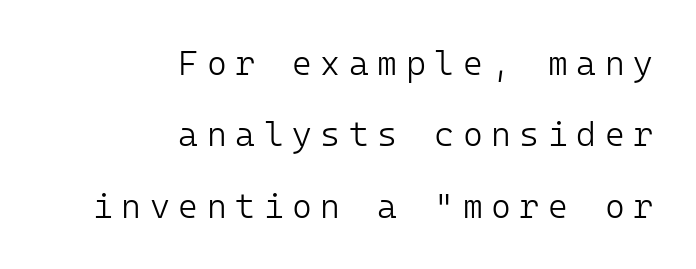
The image shows 34 px light sans-serif type, upright, monospaced; set right-aligned, loose line spacing (2.1x), unusually wide letter spacing (+0.25 em), not underlined; low stroke contrast and a medium x-height.
